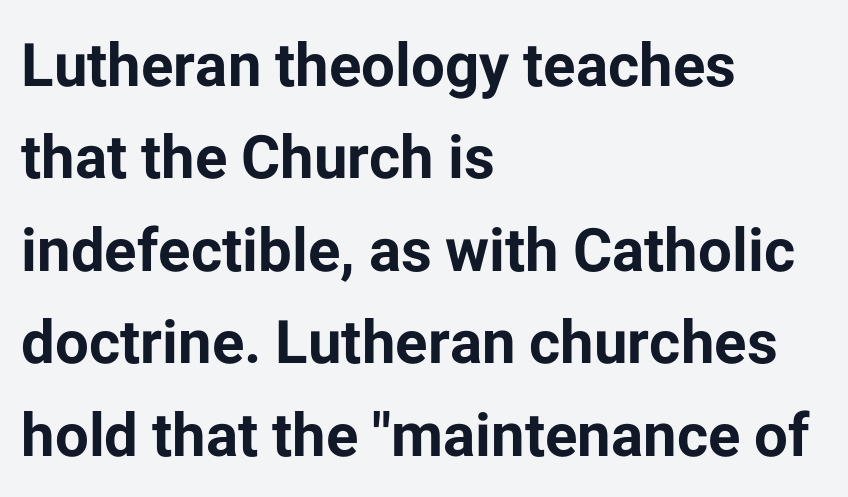
{"serif": "no", "italic": "no", "bold": "yes", "weight": "bold", "width": "normal", "stroke_contrast": "low", "x_height": "medium", "monospaced": "no", "underline": "no", "align": "left", "line_spacing": "normal", "line_spacing_ratio": 1.54, "letter_spacing": "normal", "letter_spacing_em": 0.0, "glyph_px": 60}
